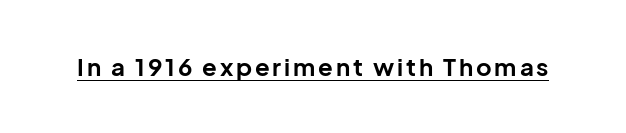
Q: Is the text bold? A: Yes.
Q: Is the text italic (slanted)? A: No, it is upright.
Q: Is the text underlined? A: Yes.
